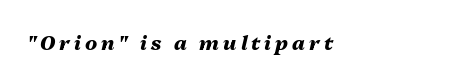
{"italic": "yes", "lean": "right", "slant_degrees": 13, "bold": "yes", "underline": "no", "letter_spacing": "wide", "letter_spacing_em": 0.2, "glyph_px": 20}
